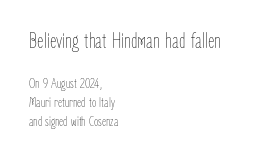
Q: Is the text bold? A: No.
Q: Is the text italic (slanted)? A: No, it is upright.
Q: Is the text underlined? A: No.
Q: How is the paragraph aligned? A: Left-aligned.
Q: Is the spacing between letters normal or unusually wide? A: Normal.
Q: Is the spacing between lines tight, normal or loose? A: Normal.
Q: Which block of text is set in a larger size, the first (top) or the second (bottom)? A: The first (top) one.
